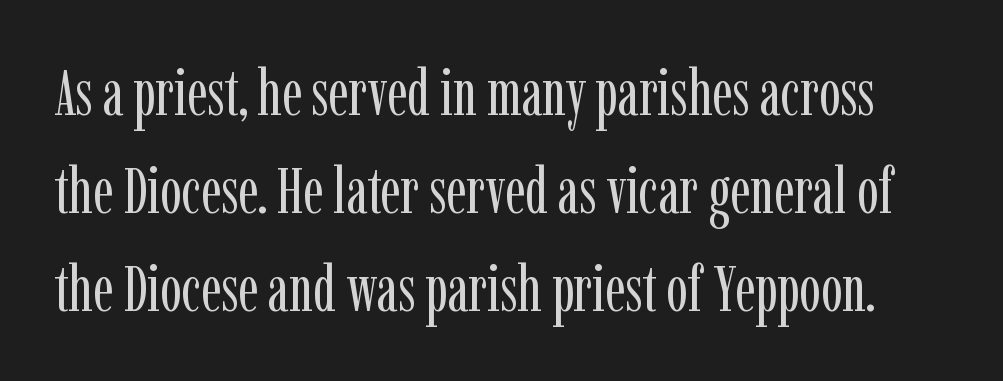
Q: Is the text bold? A: No.
Q: Is the text italic (slanted)? A: No, it is upright.
Q: Is the typeface a serif or a sans-serif typeface? A: Serif.
Q: Is the text underlined? A: No.
Q: Is the spacing between letters normal or unusually wide? A: Normal.
Q: Is the spacing between lines tight, normal or loose? A: Normal.
Q: Width (condensed, normal, or wide)? A: Condensed.
Q: Stroke contrast? A: Low.
Q: x-height? A: Medium.
Q: Monospaced? A: No.
